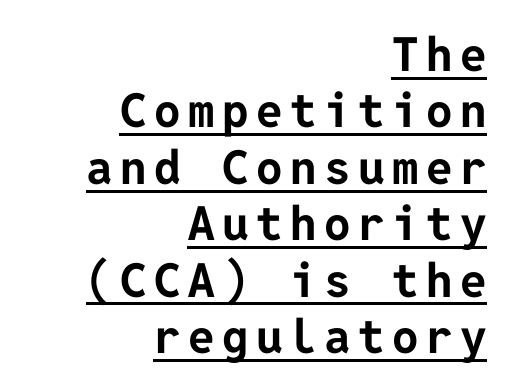
The image shows 47 px bold sans-serif type, upright; set right-aligned, line spacing 1.2x, underlined; low stroke contrast and a medium x-height.
